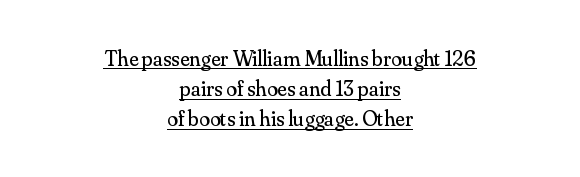
Q: Is the text bold? A: No.
Q: Is the text italic (slanted)? A: No, it is upright.
Q: Is the text underlined? A: Yes.
Q: How is the paragraph aligned? A: Centered.
Q: Is the spacing between letters normal or unusually wide? A: Normal.
Q: Is the spacing between lines tight, normal or loose? A: Normal.
